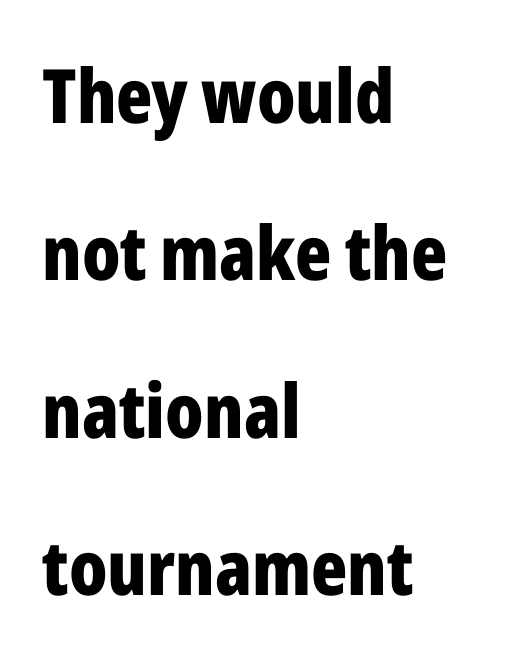
Q: Is the text bold? A: Yes.
Q: Is the text italic (slanted)? A: No, it is upright.
Q: Is the typeface a serif or a sans-serif typeface? A: Sans-serif.
Q: Is the text underlined? A: No.
Q: How is the paragraph aligned? A: Left-aligned.
Q: Is the spacing between letters normal or unusually wide? A: Normal.
Q: Is the spacing between lines tight, normal or loose? A: Loose.
Q: Width (condensed, normal, or wide)? A: Condensed.
Q: Stroke contrast? A: Low.
Q: x-height? A: Medium.
Q: Monospaced? A: No.
